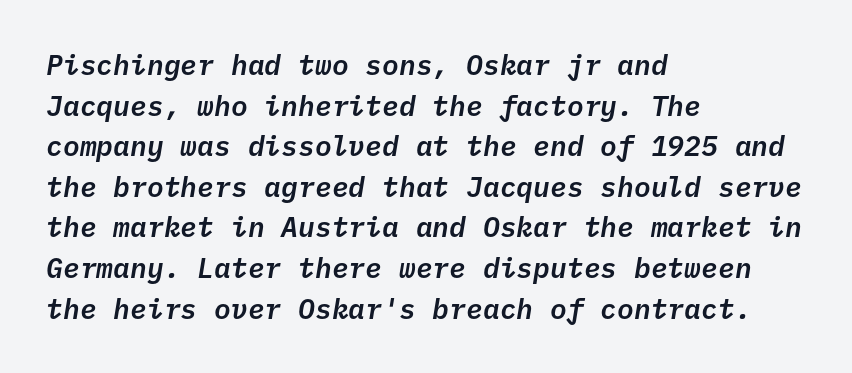
This is oblique type, the kind used for emphasis or titles. Short and long lines alike share a common starting point at left. Each new line begins a customary step beneath the previous one. Each word holds together tightly as a unit, with standard inter-letter gaps.
